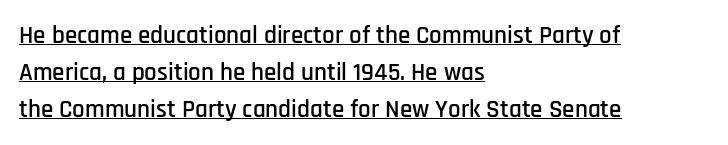
This is underlined copy, the kind a proofreader might mark for attention. Vertical spacing — default. Characters follow at the spacing the type designer built in. Nope, not italic — everything's standing straight.
